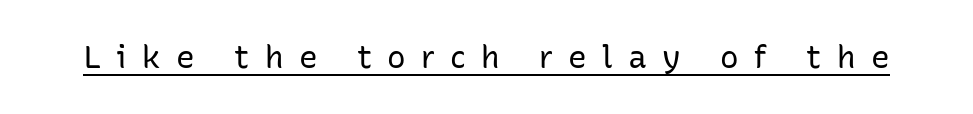
The image shows 31 px regular-weight sans-serif type, upright; set unusually wide letter spacing (+0.49 em), underlined; low stroke contrast and a medium x-height.
